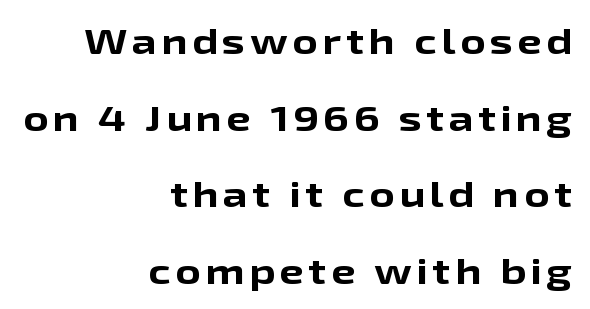
{"serif": "no", "italic": "no", "bold": "yes", "weight": "bold", "width": "wide", "stroke_contrast": "low", "x_height": "medium", "monospaced": "no", "underline": "no", "align": "right", "line_spacing": "loose", "line_spacing_ratio": 2.19, "glyph_px": 35}
